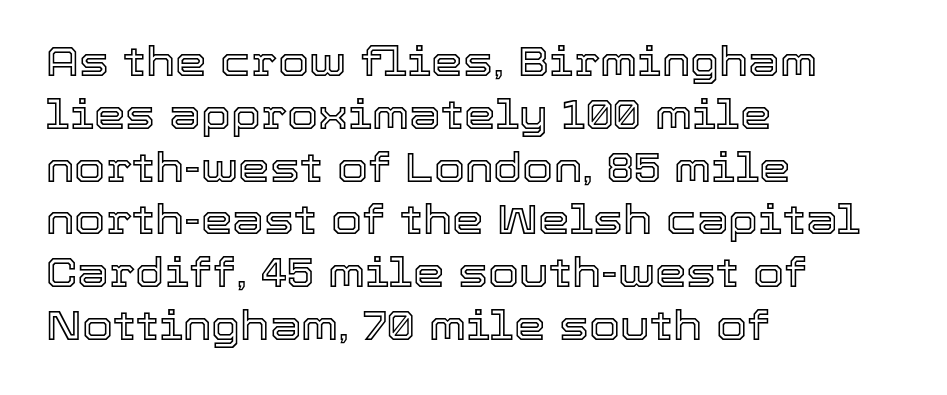
{"italic": "no", "width": "normal", "x_height": "medium", "monospaced": "no", "underline": "no", "align": "left", "line_spacing": "normal", "line_spacing_ratio": 1.32, "letter_spacing": "normal", "letter_spacing_em": 0.0, "glyph_px": 40}
